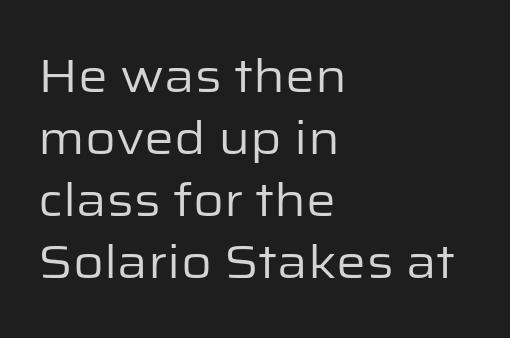
The image shows 47 px regular-weight sans-serif type, upright; set left-aligned, normal line spacing (1.32x), normal letter spacing, not underlined; low stroke contrast and a medium x-height.
